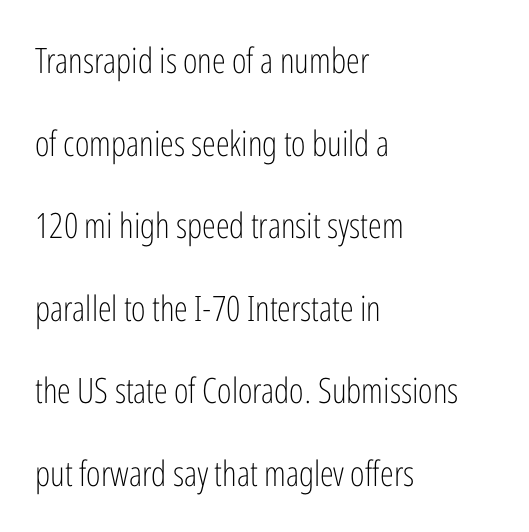
Q: Is the text bold? A: No.
Q: Is the text italic (slanted)? A: No, it is upright.
Q: Is the typeface a serif or a sans-serif typeface? A: Sans-serif.
Q: Is the text underlined? A: No.
Q: How is the paragraph aligned? A: Left-aligned.
Q: Is the spacing between letters normal or unusually wide? A: Normal.
Q: Is the spacing between lines tight, normal or loose? A: Loose.
Q: Width (condensed, normal, or wide)? A: Condensed.
Q: Stroke contrast? A: Low.
Q: x-height? A: Medium.
Q: Monospaced? A: No.
